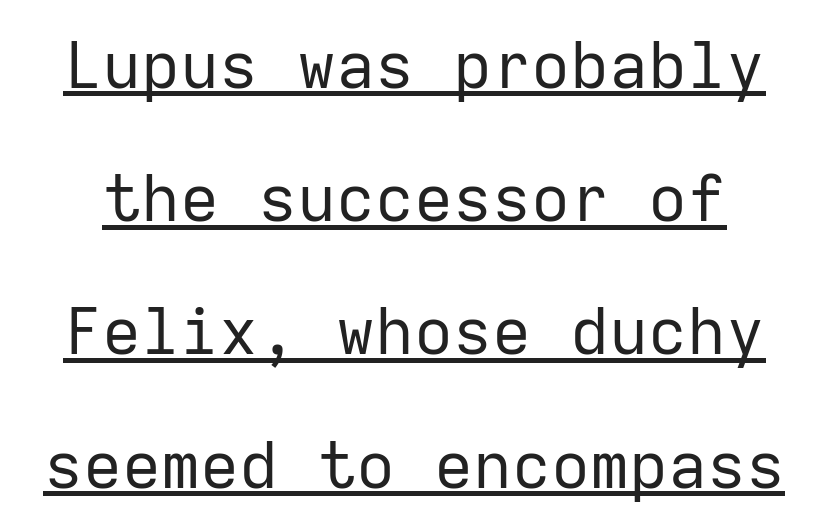
Q: Is the text bold? A: No.
Q: Is the text italic (slanted)? A: No, it is upright.
Q: Is the typeface a serif or a sans-serif typeface? A: Sans-serif.
Q: Is the text underlined? A: Yes.
Q: Is the spacing between letters normal or unusually wide? A: Normal.
Q: Is the spacing between lines tight, normal or loose? A: Loose.
Q: Width (condensed, normal, or wide)? A: Normal.
Q: Stroke contrast? A: Low.
Q: x-height? A: Medium.
Q: Monospaced? A: Yes.
